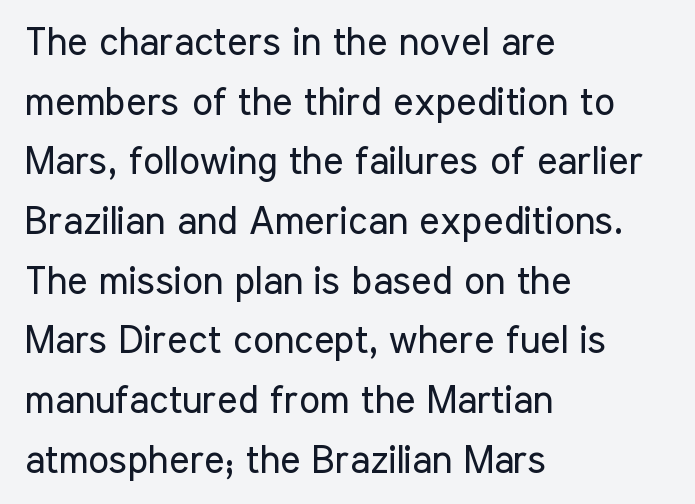
The image shows 39 px regular-weight, condensed sans-serif type, upright; set left-aligned, normal line spacing (1.53x), normal letter spacing, not underlined; low stroke contrast and a medium x-height.
